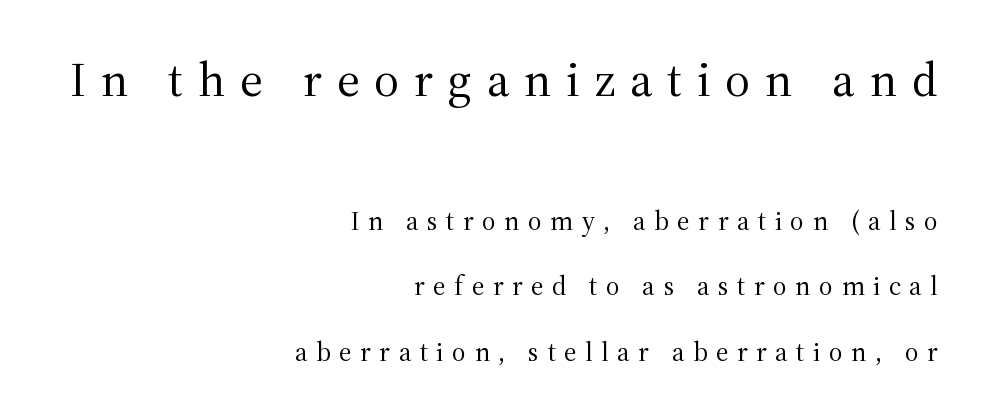
The image shows 48 px regular-weight serif type, upright; set right-aligned, loose line spacing (2.44x), unusually wide letter spacing (+0.31 em), not underlined; the first (top) block is 1.78x larger; medium stroke contrast and a medium x-height.
